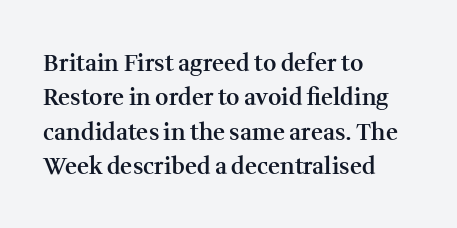
The image shows 23 px text type, upright; set left-aligned, normal line spacing (1.49x), normal letter spacing, not underlined.
